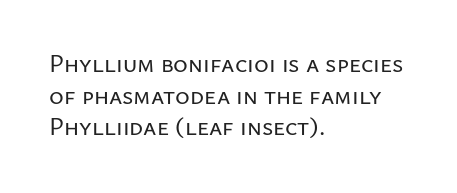
The rows are spaced the way most documents space them. No extra tracking has been applied to these lines. Which margin do the lines hug? The left one — the right edge is uneven. The gap between lines stays unmarked. If you drew a line through each stem, it would be perfectly vertical.
